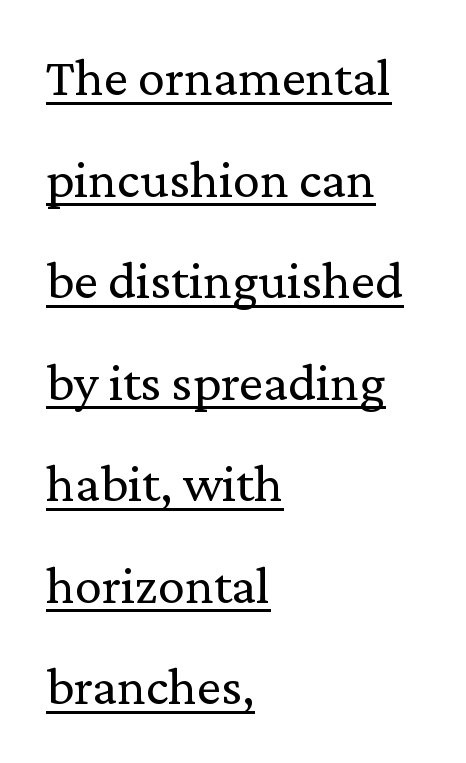
{"serif": "yes", "italic": "no", "bold": "no", "weight": "regular", "width": "normal", "stroke_contrast": "low", "x_height": "medium", "monospaced": "no", "underline": "yes", "align": "left", "line_spacing_ratio": 1.88, "letter_spacing": "normal", "letter_spacing_em": 0.0, "glyph_px": 54}
